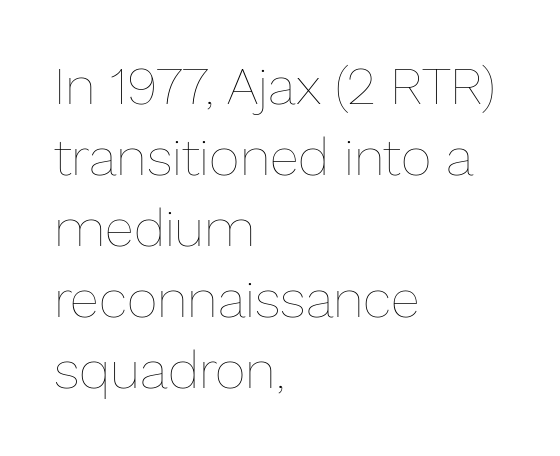
The cut favours lightness, reaching ordinary text weight at its darkest. Rule under the text: the space is simply empty. The letterforms sit shoulder to shoulder at normal distance. Ascenders rise straight up at ninety degrees.
